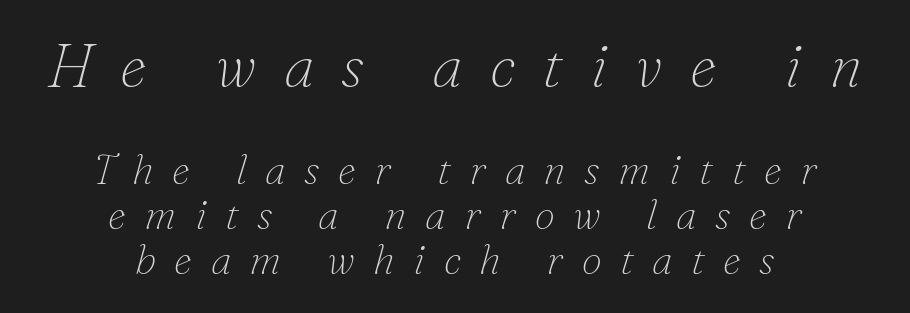
Looks like regular typesetting: each glyph gets only the width it needs. Type without underlining. Visually the block forms a symmetrical silhouette, jagged on both flanks. If you measured baseline to baseline, you'd find a short distance. Stroke thickness stays within the range of a standard reading face or lighter.
